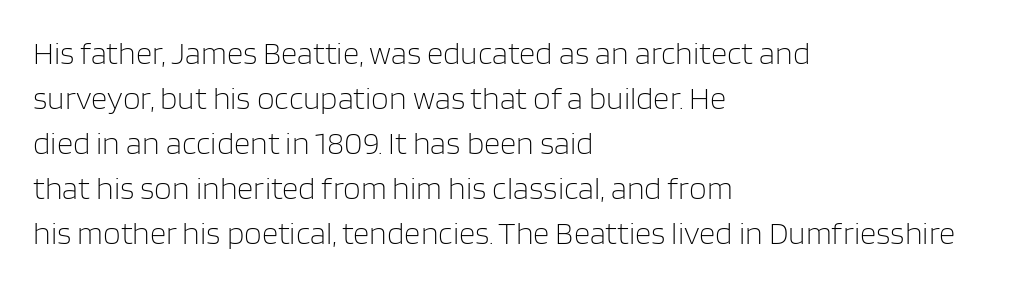
The image shows 32 px light sans-serif type, upright; set left-aligned, normal line spacing (1.41x), normal letter spacing, not underlined; low stroke contrast and a large x-height.
